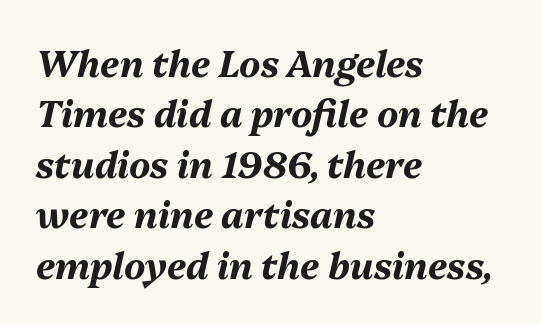
Q: Is the text bold? A: Yes.
Q: Is the text italic (slanted)? A: Yes, it leans right by about 13 degrees.
Q: Is the text underlined? A: No.
Q: How is the paragraph aligned? A: Left-aligned.
Q: Is the spacing between letters normal or unusually wide? A: Normal.
Q: Is the spacing between lines tight, normal or loose? A: Normal.
Q: Width (condensed, normal, or wide)? A: Normal.
Q: Stroke contrast? A: Medium.
Q: x-height? A: Medium.
Q: Monospaced? A: No.
